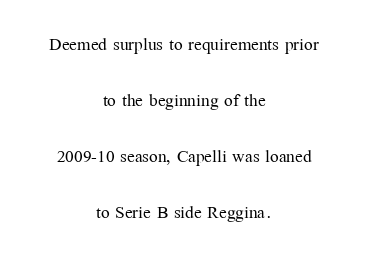
The image shows 23 px text type, upright; set centered, loose line spacing (2.43x), normal letter spacing, not underlined.
